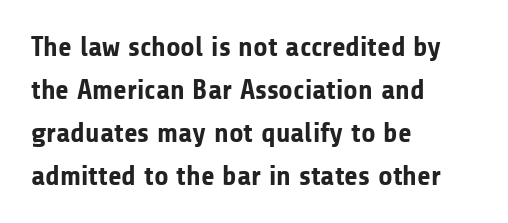
You can tell from the bare stems that sans-serif type was used. Note the varied advance widths — an 'i' is clearly narrower than an 'm'. Does the leading feel generous? No, just average. The passage shown has conventional tracking throughout. Each row of text sits above clean, open space. A roman cut, with each character standing at attention.
